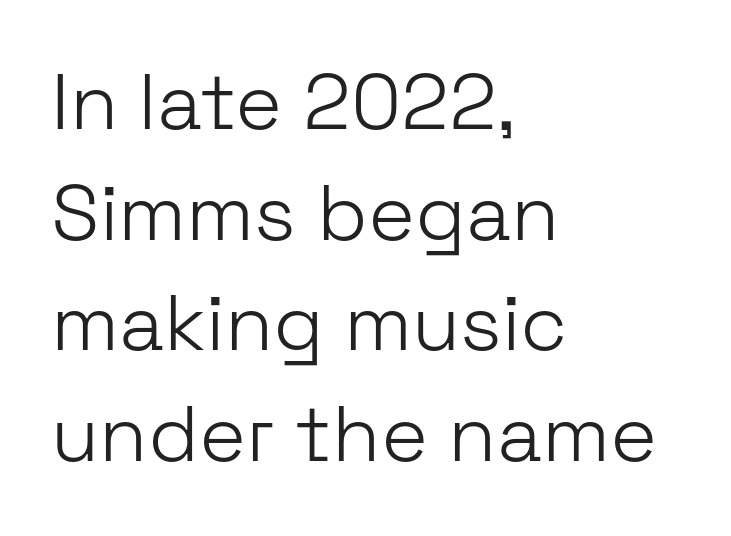
{"serif": "no", "italic": "no", "bold": "no", "weight": "light", "width": "normal", "stroke_contrast": "low", "x_height": "medium", "monospaced": "no", "underline": "no", "align": "left", "line_spacing": "normal", "line_spacing_ratio": 1.4, "letter_spacing": "normal", "letter_spacing_em": 0.0, "glyph_px": 79}
